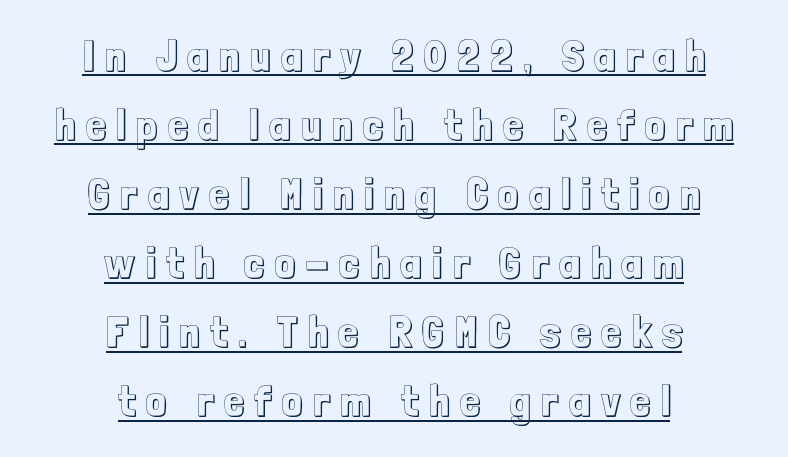
Q: Is the text italic (slanted)? A: No, it is upright.
Q: Is the text underlined? A: Yes.
Q: How is the paragraph aligned? A: Centered.
Q: Is the spacing between letters normal or unusually wide? A: Unusually wide.
Q: Is the spacing between lines tight, normal or loose? A: Normal.
Q: Width (condensed, normal, or wide)? A: Condensed.
Q: x-height? A: Medium.
Q: Monospaced? A: No.
